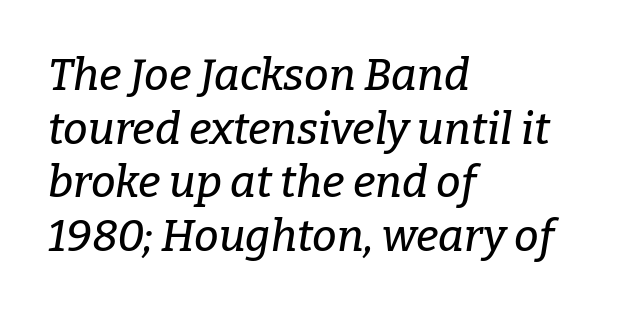
{"serif": "yes", "italic": "yes", "lean": "right", "slant_degrees": 9, "width": "normal", "stroke_contrast": "low", "x_height": "medium", "monospaced": "no", "underline": "no", "align": "left", "line_spacing_ratio": 1.22, "letter_spacing": "normal", "letter_spacing_em": 0.0, "glyph_px": 44}
